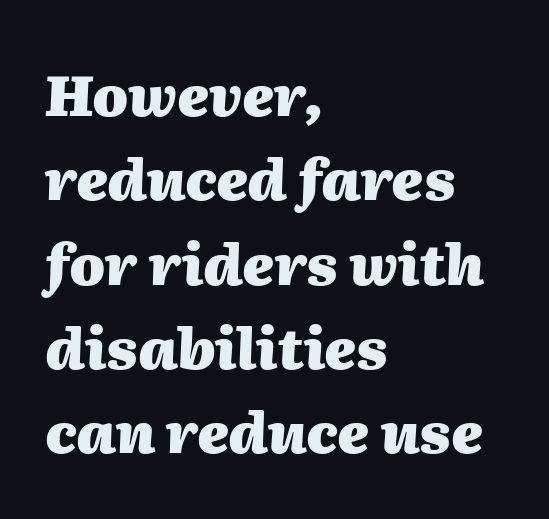
The image shows 57 px heavy type, italic (leaning right); set left-aligned, normal line spacing (1.48x), normal letter spacing, not underlined; medium stroke contrast and a medium x-height.
